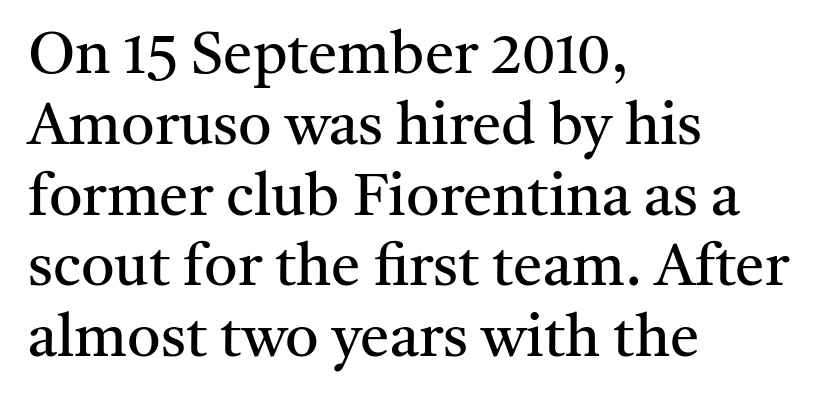
Designer's note — italics off, roman on. The string is rendered with underlining switched off. This rendering employs a face with finishing strokes, i.e., a serif. What stands out about the letter spacing? Nothing — it is the standard amount.
